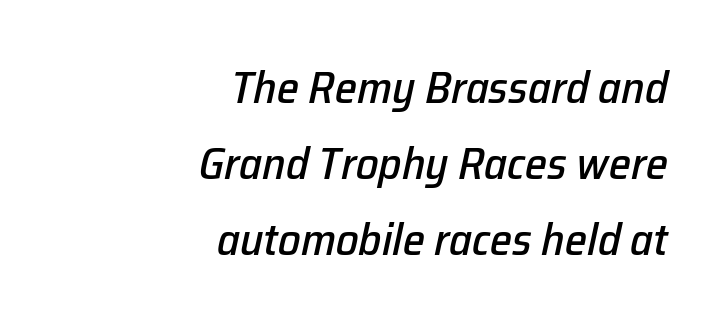
The block of text has a typical density, with ordinary space between rows. The font's italic variant was chosen for this text. The passage shown is not underscored anywhere. These lines are rendered in a variable-pitch font.
